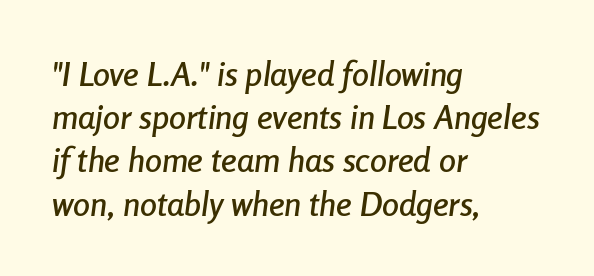
Vertical spacing — default. Does the copy run flush right? No — it runs flush left. The specimen omits any rule beneath the text block's lines. The rendering applies a slant to the glyphs. This sample has the flowing, uneven cadence of proportional lettering.
